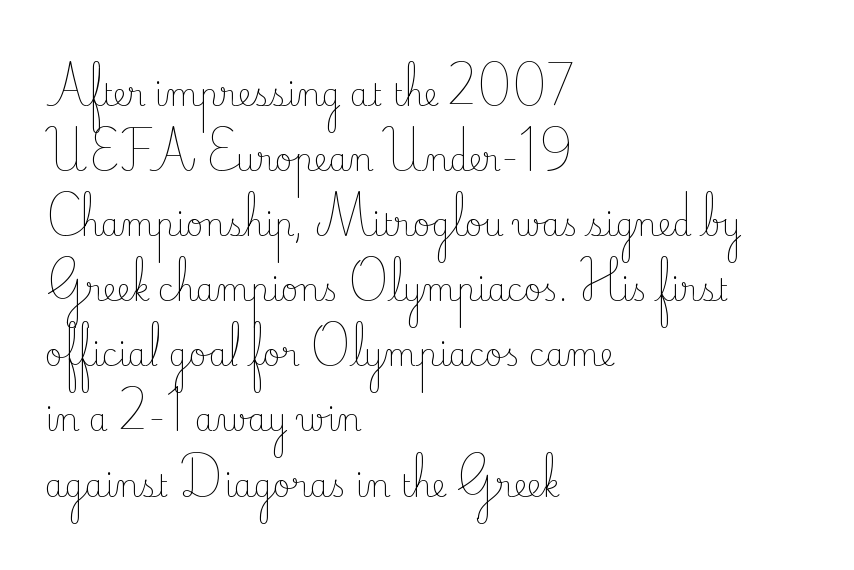
Q: Is the text bold? A: No.
Q: Is the text italic (slanted)? A: No, it is upright.
Q: Is the typeface a serif or a sans-serif typeface? A: Serif.
Q: Is the text underlined? A: No.
Q: How is the paragraph aligned? A: Left-aligned.
Q: Is the spacing between letters normal or unusually wide? A: Normal.
Q: Is the spacing between lines tight, normal or loose? A: Loose.
Q: Width (condensed, normal, or wide)? A: Normal.
Q: Stroke contrast? A: Low.
Q: x-height? A: Small.
Q: Monospaced? A: No.
